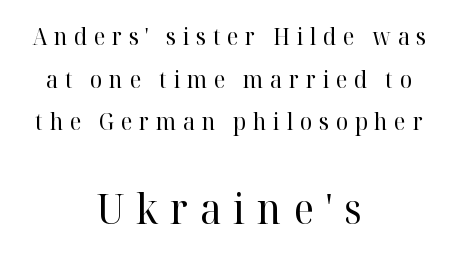
The image shows 41 px regular-weight serif type, upright; set centered, line spacing 1.85x, unusually wide letter spacing (+0.29 em), not underlined; the second (bottom) block is 1.78x larger; high stroke contrast and a medium x-height.
